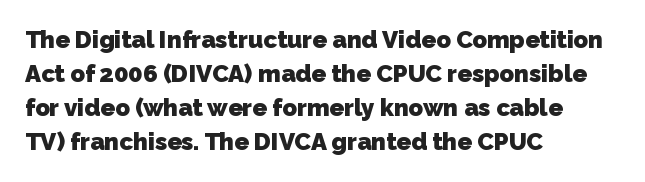
The image shows 24 px bold type; set left-aligned, normal line spacing (1.42x), normal letter spacing, not underlined.
